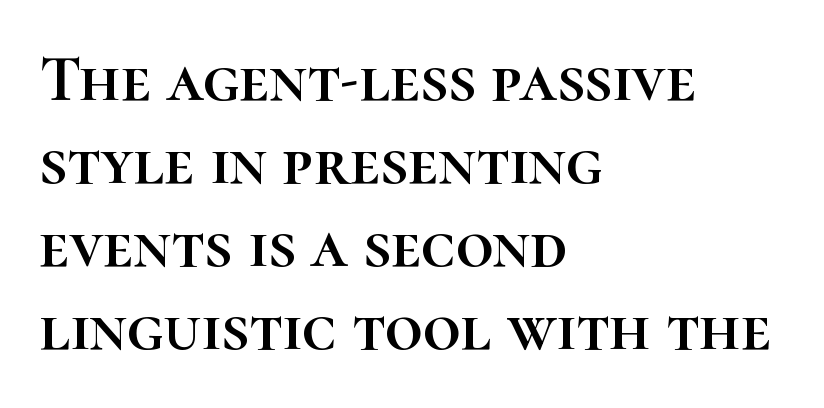
Note the varied advance widths — an 'i' is clearly narrower than an 'm'. The line-height multiplier appears to be the usual default. Between one letter and the next there's only the usual sliver of space. The rendering anchors every line to the left-hand side. No word sits above an underline.
